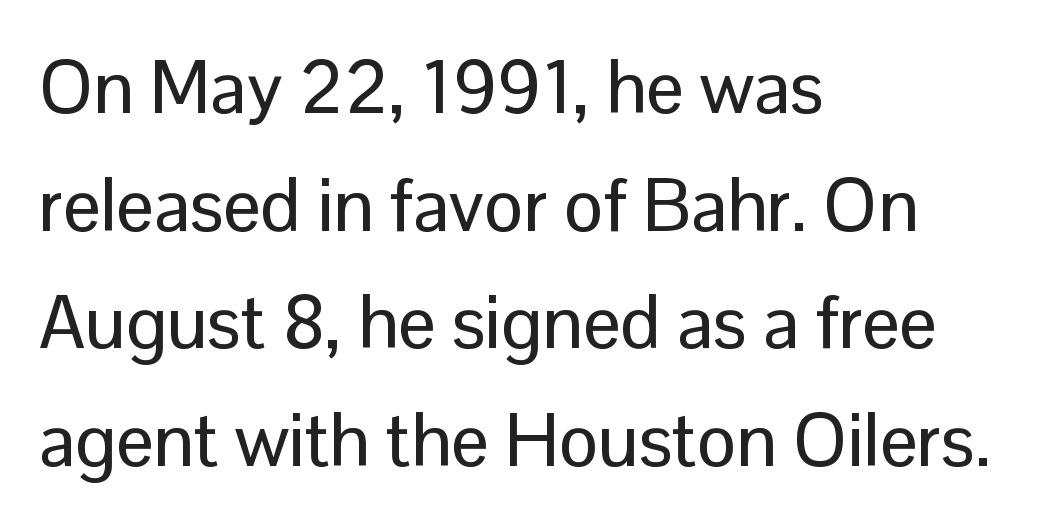
The image shows 74 px sans-serif type, upright; set left-aligned, normal line spacing (1.59x), normal letter spacing, not underlined; low stroke contrast and a medium x-height.
